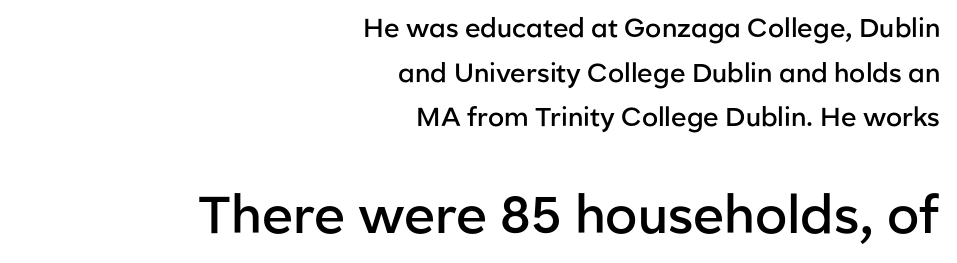
The image shows 52 px semibold sans-serif type, upright; set right-aligned, line spacing 1.72x, normal letter spacing, not underlined; the second (bottom) block is 2.0x larger; low stroke contrast and a medium x-height.
